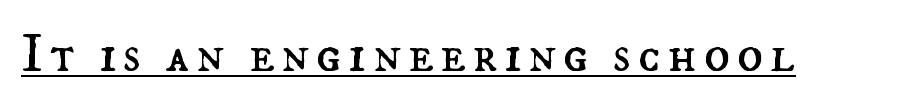
Q: Is the text bold? A: No.
Q: Is the text italic (slanted)? A: No, it is upright.
Q: Is the text underlined? A: Yes.
Q: Width (condensed, normal, or wide)? A: Normal.
Q: Stroke contrast? A: Medium.
Q: x-height? A: Small.
Q: Monospaced? A: No.
